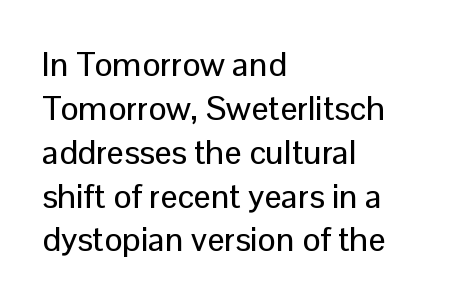
The image shows 34 px sans-serif type, upright; set left-aligned, normal line spacing (1.29x), normal letter spacing, not underlined; low stroke contrast and a medium x-height.
